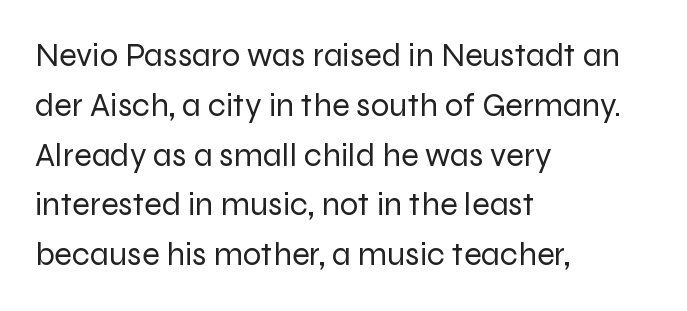
The image shows 33 px regular-weight sans-serif type, upright; set left-aligned, normal line spacing (1.51x), normal letter spacing, not underlined; low stroke contrast and a medium x-height.
